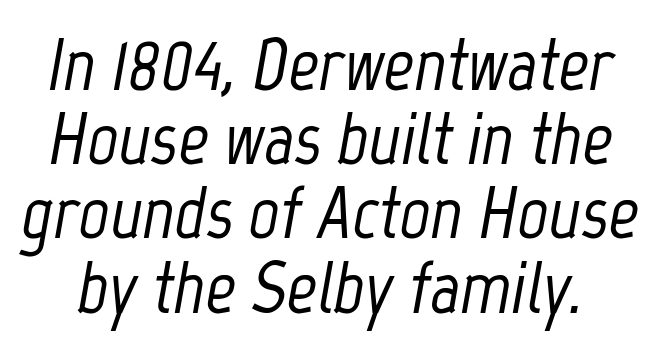
Q: Is the text italic (slanted)? A: Yes, it leans right by about 12 degrees.
Q: Is the text underlined? A: No.
Q: Is the spacing between letters normal or unusually wide? A: Normal.
Q: Is the spacing between lines tight, normal or loose? A: Tight.
Q: Width (condensed, normal, or wide)? A: Condensed.
Q: Stroke contrast? A: Low.
Q: x-height? A: Medium.
Q: Monospaced? A: No.
